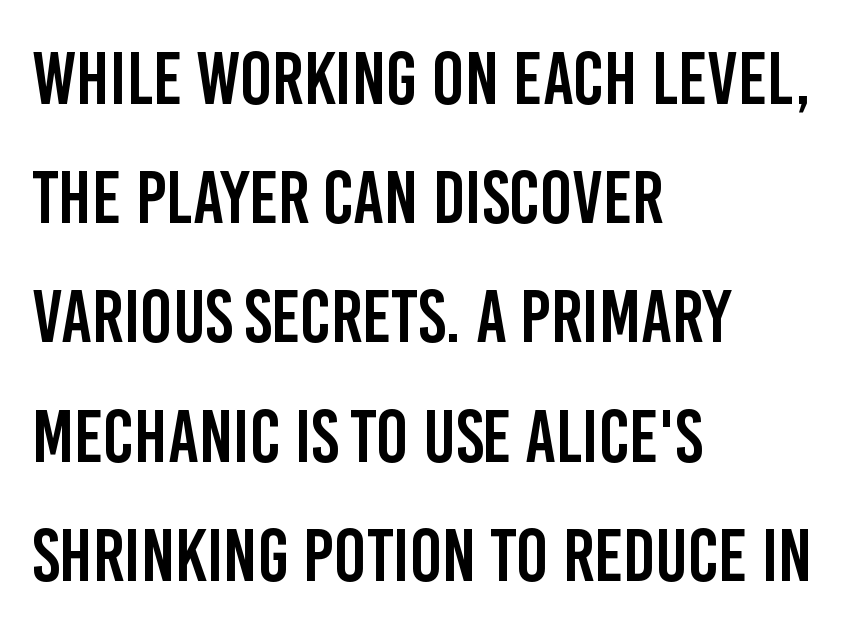
Q: Is the text italic (slanted)? A: No, it is upright.
Q: Is the typeface a serif or a sans-serif typeface? A: Sans-serif.
Q: Is the text underlined? A: No.
Q: How is the paragraph aligned? A: Left-aligned.
Q: Is the spacing between letters normal or unusually wide? A: Normal.
Q: Is the spacing between lines tight, normal or loose? A: Normal.
Q: Width (condensed, normal, or wide)? A: Condensed.
Q: Stroke contrast? A: Low.
Q: x-height? A: Large.
Q: Monospaced? A: No.
